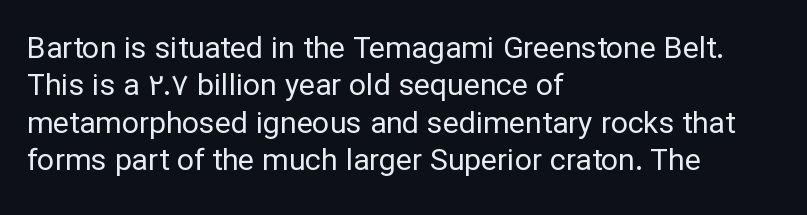
Q: Is the text bold? A: No.
Q: Is the text italic (slanted)? A: No, it is upright.
Q: Is the typeface a serif or a sans-serif typeface? A: Sans-serif.
Q: Is the text underlined? A: No.
Q: How is the paragraph aligned? A: Left-aligned.
Q: Is the spacing between letters normal or unusually wide? A: Normal.
Q: Is the spacing between lines tight, normal or loose? A: Normal.
Q: Width (condensed, normal, or wide)? A: Normal.
Q: Stroke contrast? A: Low.
Q: x-height? A: Medium.
Q: Monospaced? A: No.
